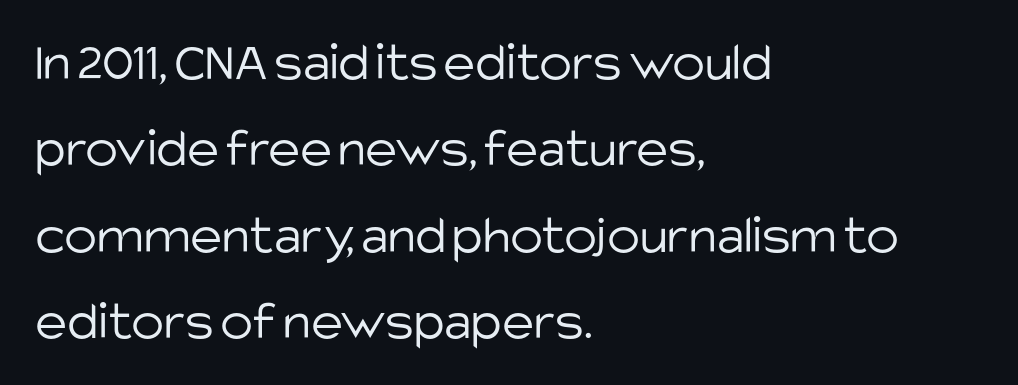
Letter spacing: default. Descender tails drop into unmarked territory. Observe the absence of serifs on each vertical stroke in this sample. The typesetter chose a ragged-right arrangement here.
